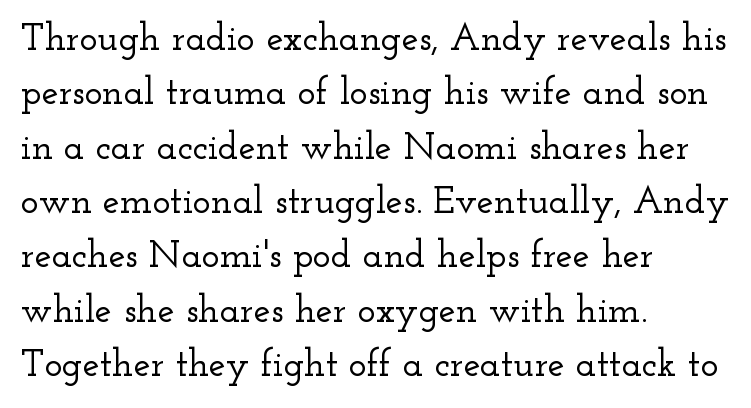
Q: Is the text italic (slanted)? A: No, it is upright.
Q: Is the typeface a serif or a sans-serif typeface? A: Serif.
Q: Is the text underlined? A: No.
Q: How is the paragraph aligned? A: Left-aligned.
Q: Is the spacing between letters normal or unusually wide? A: Normal.
Q: Is the spacing between lines tight, normal or loose? A: Normal.
Q: Width (condensed, normal, or wide)? A: Wide.
Q: Stroke contrast? A: Low.
Q: x-height? A: Small.
Q: Monospaced? A: No.
